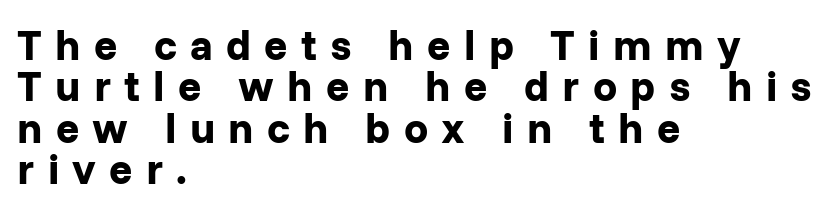
Q: Is the text bold? A: Yes.
Q: Is the text italic (slanted)? A: No, it is upright.
Q: Is the typeface a serif or a sans-serif typeface? A: Sans-serif.
Q: Is the text underlined? A: No.
Q: How is the paragraph aligned? A: Left-aligned.
Q: Is the spacing between letters normal or unusually wide? A: Unusually wide.
Q: Is the spacing between lines tight, normal or loose? A: Tight.
Q: Width (condensed, normal, or wide)? A: Normal.
Q: Stroke contrast? A: Low.
Q: x-height? A: Medium.
Q: Monospaced? A: No.
